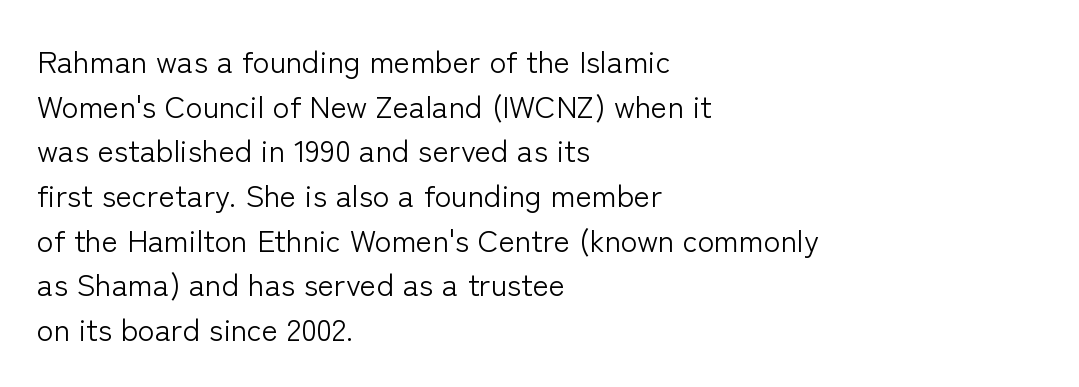
The image shows 31 px light sans-serif type, upright; set left-aligned, normal line spacing (1.44x), normal letter spacing, not underlined; low stroke contrast and a medium x-height.
